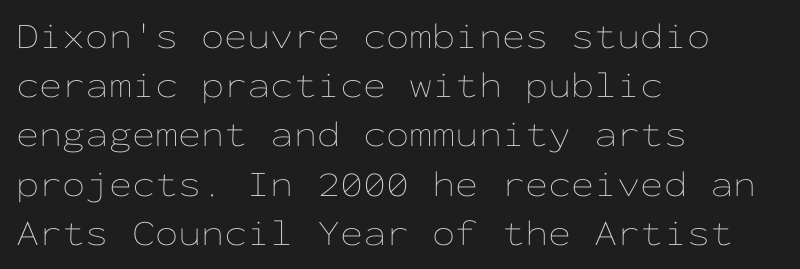
{"italic": "no", "bold": "no", "weight": "thin", "width": "wide", "stroke_contrast": "low", "x_height": "medium", "monospaced": "yes", "underline": "no", "align": "left", "line_spacing": "normal", "line_spacing_ratio": 1.33, "letter_spacing": "normal", "letter_spacing_em": 0.0, "glyph_px": 37}
